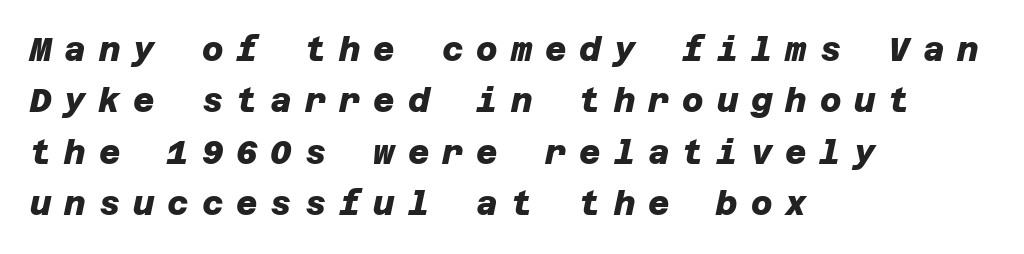
Successive baselines arrive at the customary interval. Decoration check: the copy has no underline. Does the type have serifs? No, each stem ends abruptly. Caption: expanded tracking, letters set apart.
